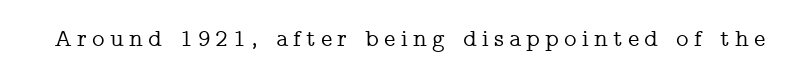
The image shows 24 px text type, upright; set unusually wide letter spacing (+0.21 em), not underlined.
